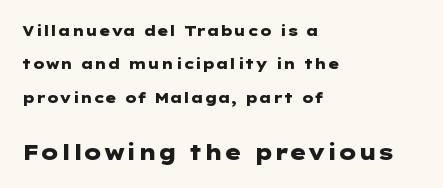
{"italic": "no", "bold": "yes", "underline": "no", "align": "left", "line_spacing": "loose", "line_spacing_ratio": 2.38, "letter_spacing": "normal", "letter_spacing_em": 0.0, "larger_block": "second", "size_ratio": 1.5, "glyph_px": 21}
